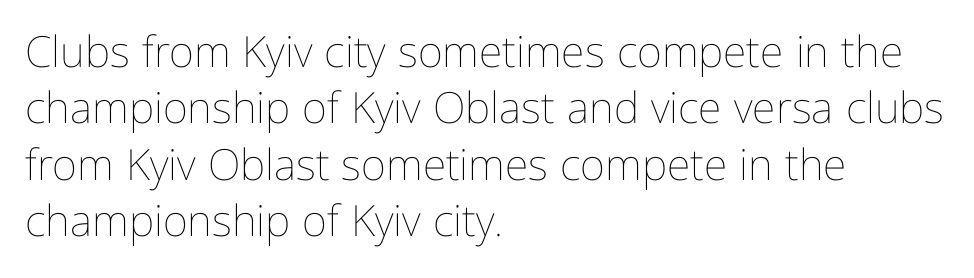
Designer's note — italics off, roman on. The typeface has the unassuming heft of standard copy or less. This rendering uses left alignment, leaving the right contour irregular. Inter-character spacing is left at the font's built-in metrics.
